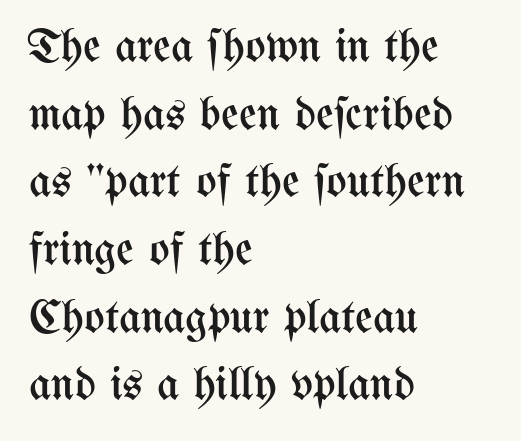
The image shows 48 px regular-weight, condensed type, upright; set left-aligned, normal line spacing (1.41x), normal letter spacing, not underlined; medium stroke contrast and a medium x-height.
